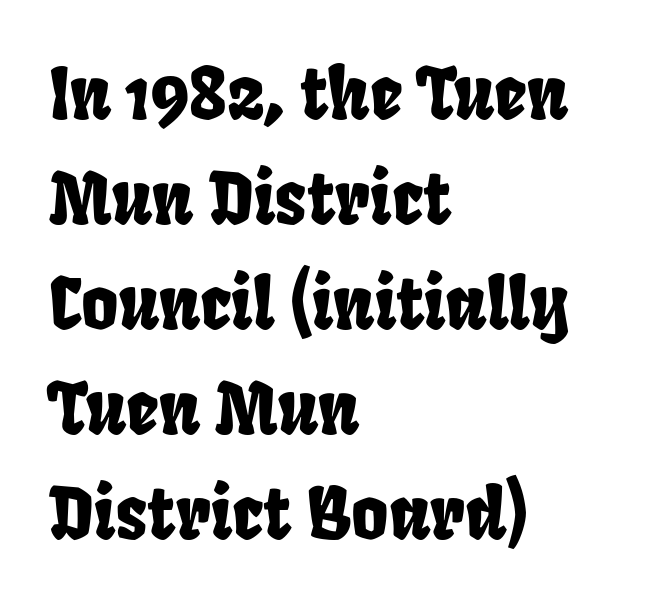
The image shows 71 px condensed sans-serif type; set left-aligned, normal line spacing (1.48x), normal letter spacing, not underlined; low stroke contrast and a large x-height.
